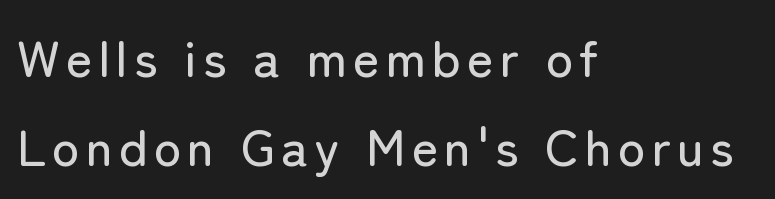
The image shows 51 px sans-serif type, upright; set left-aligned, line spacing 1.75x, not underlined; low stroke contrast and a medium x-height.
